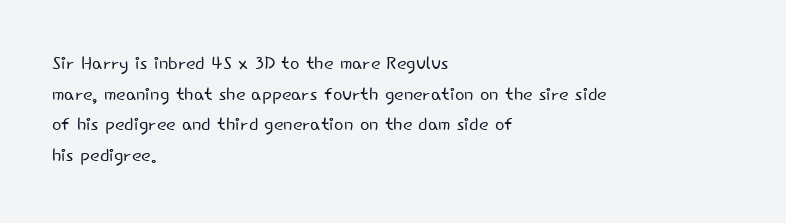
Q: Is the text bold? A: No.
Q: Is the text italic (slanted)? A: No, it is upright.
Q: Is the text underlined? A: No.
Q: How is the paragraph aligned? A: Left-aligned.
Q: Is the spacing between letters normal or unusually wide? A: Normal.
